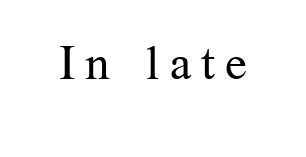
Rendered with straight, roman letterforms. Is the stroke heavy? The answer is a plain regular-or-lighter. Here the designer chose a conventional face with non-uniform glyph widths. The tracking jumps out immediately: characters are airy and widely separated. Typographically, this falls in the serif category. Letters rest on an invisible, unmarked baseline.
